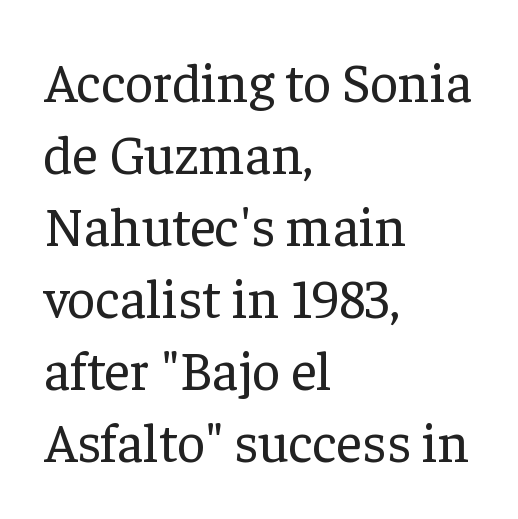
The image shows 55 px regular-weight serif type, upright; set left-aligned, normal line spacing (1.31x), normal letter spacing, not underlined; low stroke contrast and a medium x-height.
